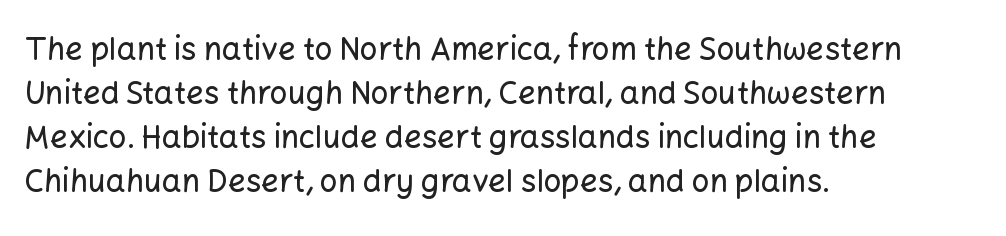
The space directly below the letters is spotless. Line beginnings align vertically; line endings do not. To sum up the face: it is a sans, with no serifs. Each letter keeps its own natural width here, so spacing adapts to shape. Does the leading feel generous? No, just average.
